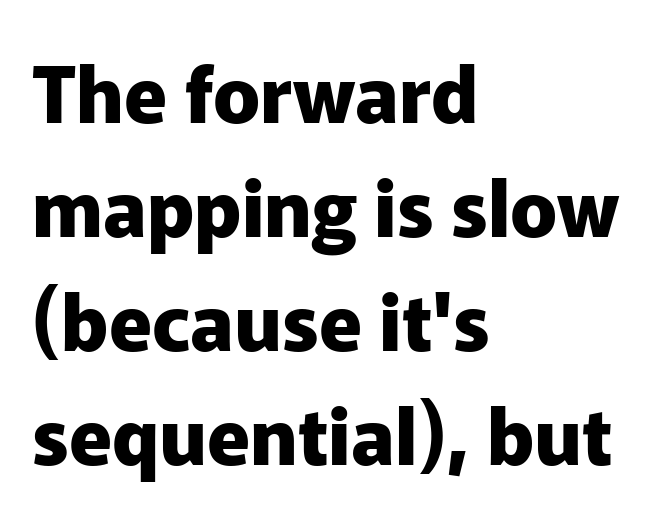
The typography opts for an upright posture over an oblique one. The designer went with a sans here, leaving each stem footless. This sample uses plain, unmodified letter spacing. The space directly below the letters is spotless. Quick note: interline space is typical.
